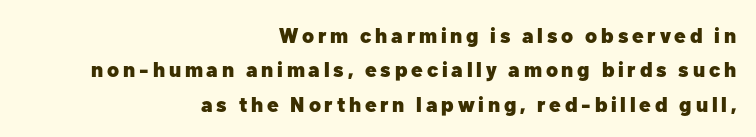
The image shows 21 px bold type, upright; set right-aligned, normal line spacing (1.64x), not underlined.
